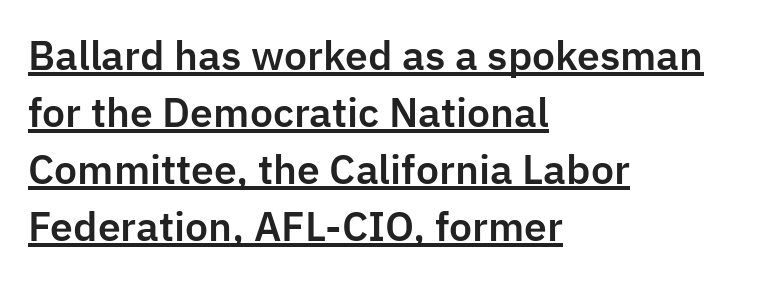
Q: Is the text italic (slanted)? A: No, it is upright.
Q: Is the typeface a serif or a sans-serif typeface? A: Sans-serif.
Q: Is the text underlined? A: Yes.
Q: How is the paragraph aligned? A: Left-aligned.
Q: Is the spacing between letters normal or unusually wide? A: Normal.
Q: Is the spacing between lines tight, normal or loose? A: Normal.
Q: Width (condensed, normal, or wide)? A: Normal.
Q: Stroke contrast? A: Low.
Q: x-height? A: Medium.
Q: Monospaced? A: No.
